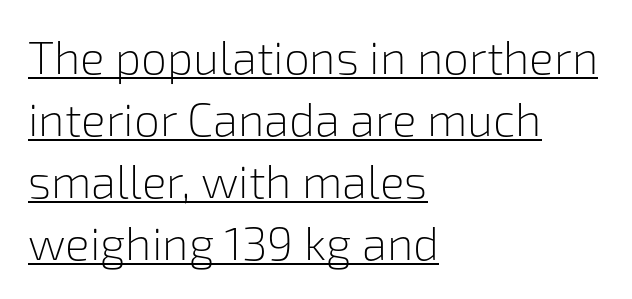
The image shows 46 px light sans-serif type, upright; set left-aligned, normal line spacing (1.35x), normal letter spacing, underlined; low stroke contrast and a medium x-height.
